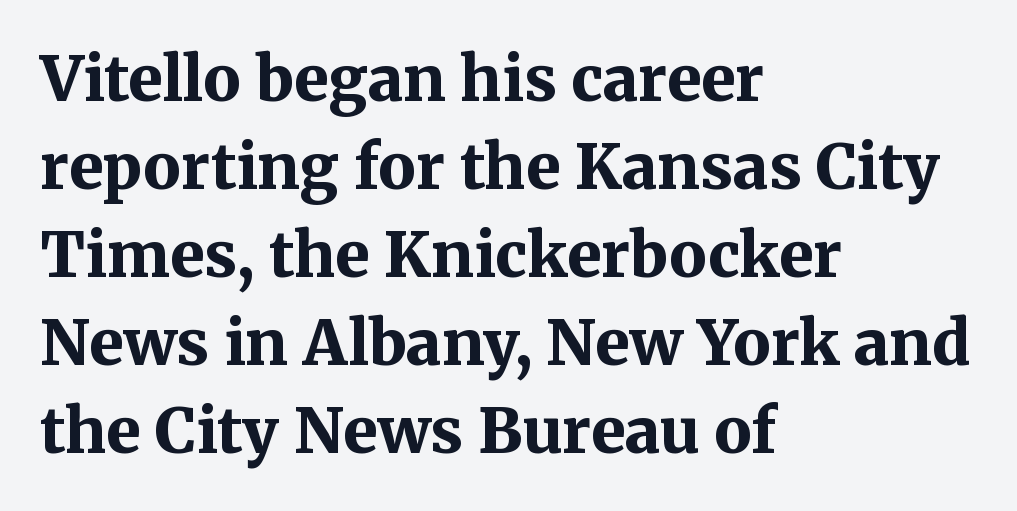
Observe the ordinary spacing: letters are neighbours, not strangers. Caption: bold face, heavy strokes. The glyphs in this specimen are seriffed. A typesetter would mark this as roman, not italic. Line starts are locked; line ends wander.
